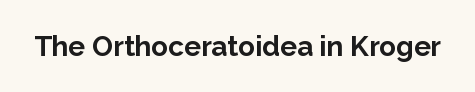
{"serif": "no", "italic": "no", "bold": "yes", "weight": "bold", "width": "normal", "stroke_contrast": "low", "x_height": "medium", "monospaced": "no", "underline": "no", "letter_spacing": "normal", "letter_spacing_em": 0.0, "glyph_px": 28}
